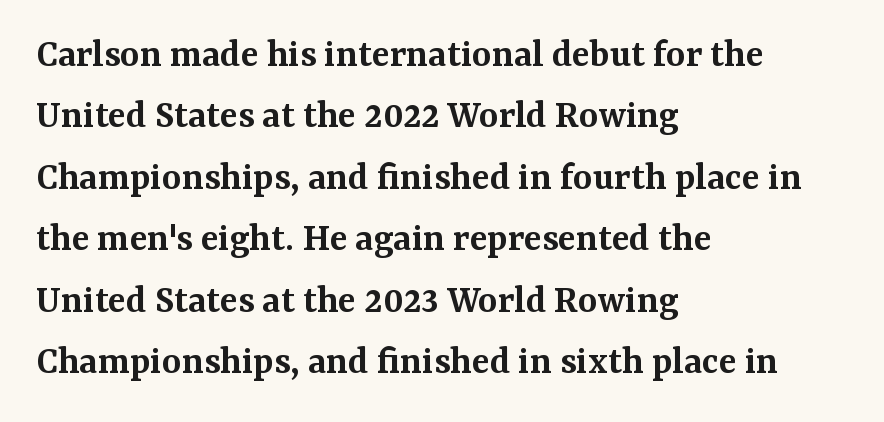
The lines are quadded left. A roman cut, with each character standing at attention. The characters look somewhat weighty, a semibold short of true bold. Horizontal bands of white between lines are of average thickness.
